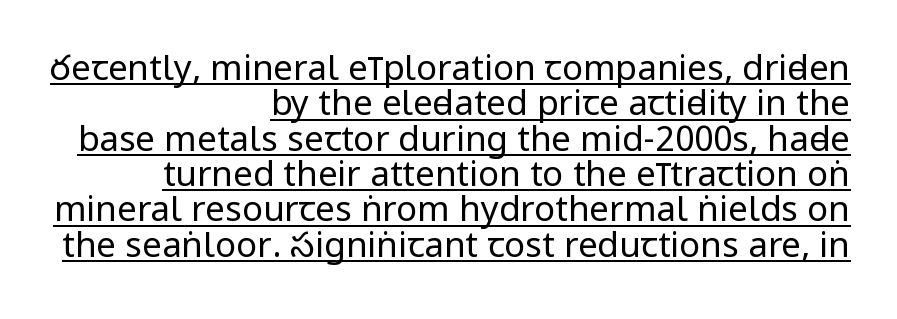
Q: Is the text bold? A: No.
Q: Is the text italic (slanted)? A: No, it is upright.
Q: Is the typeface a serif or a sans-serif typeface? A: Sans-serif.
Q: Is the text underlined? A: Yes.
Q: How is the paragraph aligned? A: Right-aligned.
Q: Is the spacing between letters normal or unusually wide? A: Normal.
Q: Is the spacing between lines tight, normal or loose? A: Tight.
Q: Width (condensed, normal, or wide)? A: Condensed.
Q: Stroke contrast? A: Low.
